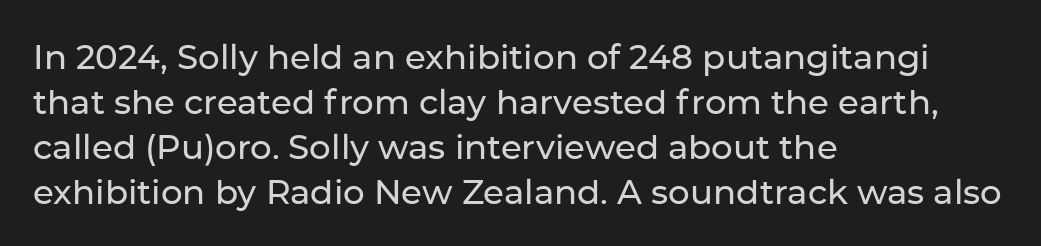
Examine the stroke ends and you'll find no serifs. Reading down the block, your eye returns to a fixed left position each line. A bare baseline throughout the passage. This is roman type, the default non-slanted kind.
